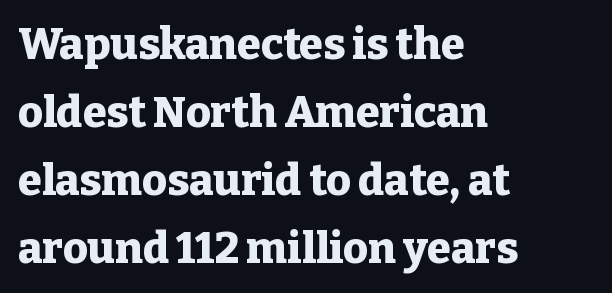
Leading matches the norm, producing a regular column. Does extra space separate the letters? No, they use regular spacing. Characters remain perfectly vertical along every line. The rendering uses a bold face; every stroke is thick and dark. What kind of face is this? One with serifs.
